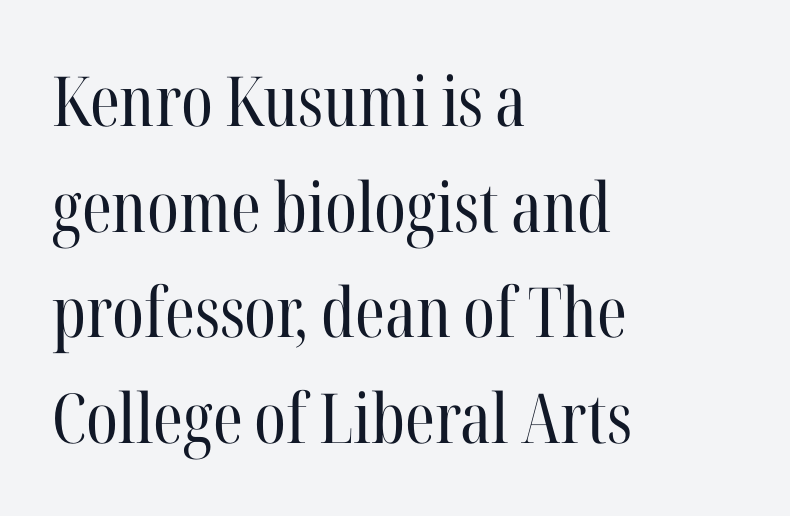
Q: Is the text bold? A: No.
Q: Is the text italic (slanted)? A: No, it is upright.
Q: Is the typeface a serif or a sans-serif typeface? A: Serif.
Q: Is the text underlined? A: No.
Q: How is the paragraph aligned? A: Left-aligned.
Q: Is the spacing between letters normal or unusually wide? A: Normal.
Q: Is the spacing between lines tight, normal or loose? A: Normal.
Q: Width (condensed, normal, or wide)? A: Condensed.
Q: Stroke contrast? A: High.
Q: x-height? A: Medium.
Q: Monospaced? A: No.
